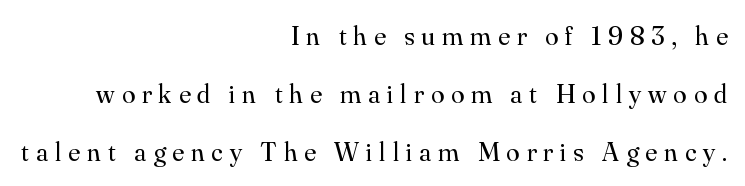
Q: Is the text bold? A: No.
Q: Is the text italic (slanted)? A: No, it is upright.
Q: Is the text underlined? A: No.
Q: How is the paragraph aligned? A: Right-aligned.
Q: Is the spacing between letters normal or unusually wide? A: Unusually wide.
Q: Is the spacing between lines tight, normal or loose? A: Loose.
